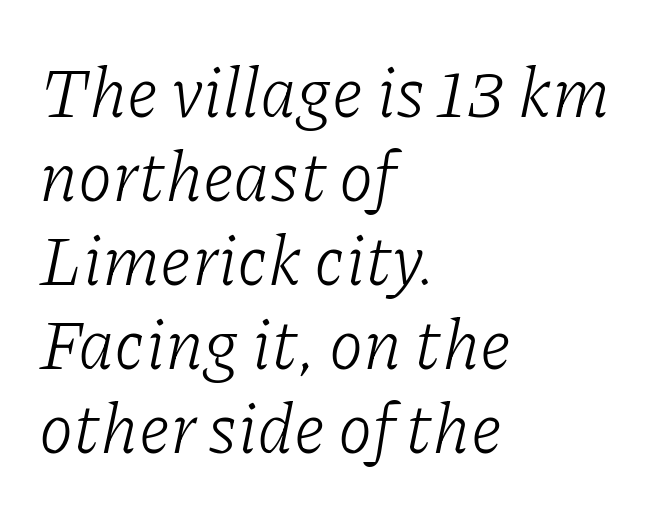
Q: Is the text bold? A: No.
Q: Is the text italic (slanted)? A: Yes, it leans right by about 11 degrees.
Q: Is the typeface a serif or a sans-serif typeface? A: Serif.
Q: Is the text underlined? A: No.
Q: How is the paragraph aligned? A: Left-aligned.
Q: Is the spacing between letters normal or unusually wide? A: Normal.
Q: Width (condensed, normal, or wide)? A: Normal.
Q: Stroke contrast? A: Low.
Q: x-height? A: Medium.
Q: Monospaced? A: No.
